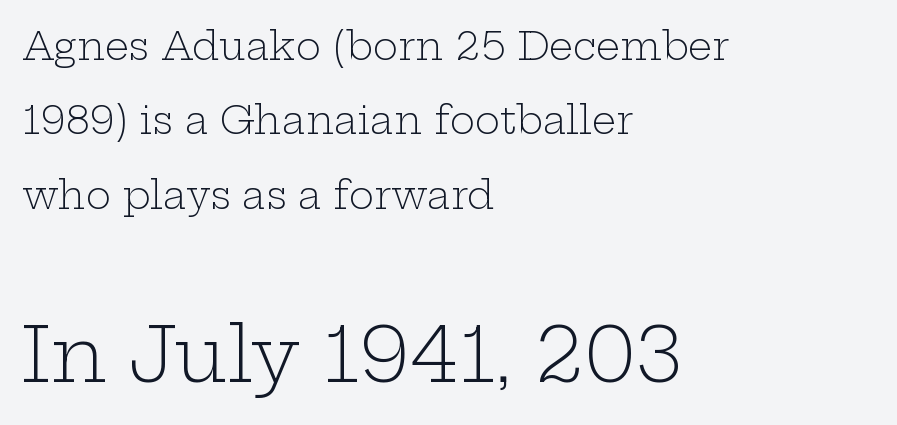
The image shows 76 px light, wide serif type, upright; set left-aligned, loose line spacing (1.96x), normal letter spacing, not underlined; the second (bottom) block is 2.0x larger; low stroke contrast and a medium x-height.
